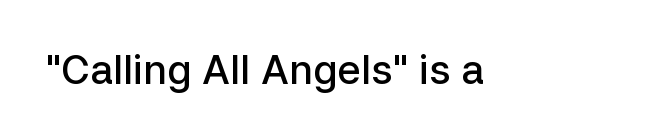
The rendering uses natural spacing where letterforms have individual widths. The area under the type is left untouched. Does the type have serifs? No, each stem ends abruptly. The specimen reads as upright at a glance. A somewhat darkened texture: the type is semibold rather than bold. You could call the tracking neutral — neither tight nor loose.
